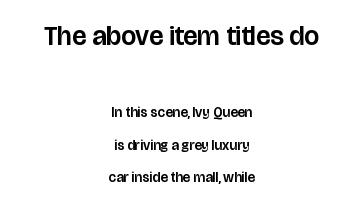
Just letters on the line, the space beneath them empty. The font's upright variant was chosen for this text. Inter-character spacing is left at the font's built-in metrics. The lines are spread far apart with generous leading.
